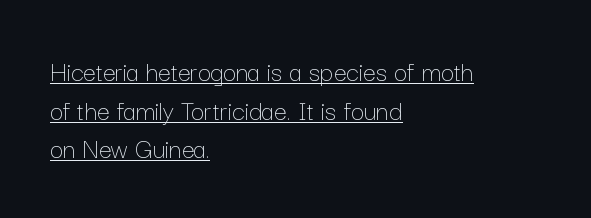
The image shows 29 px thin type, upright; set left-aligned, normal line spacing (1.33x), normal letter spacing, underlined; low stroke contrast and a medium x-height.
